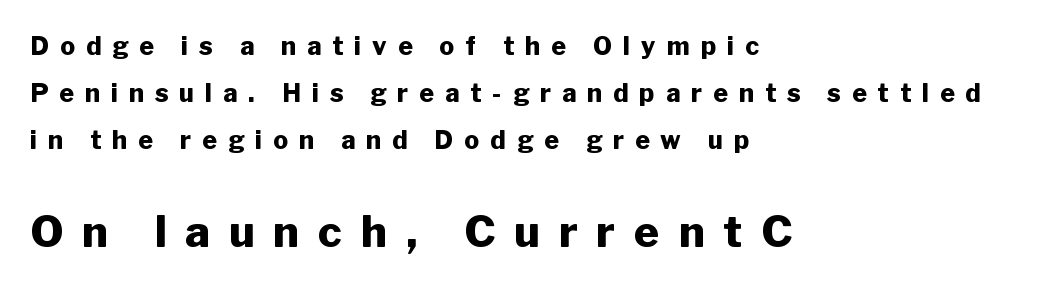
This is sans-serif lettering, the kind often seen on screens and signage. The strip under each line holds only bare page. You'd pick this weight for a headline — it's a proper bold. Block two is the big one; block one sits smaller above it.
